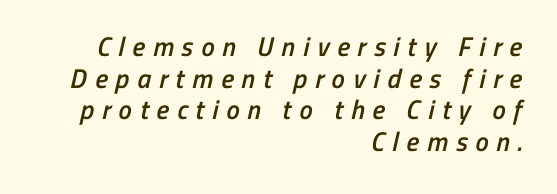
Q: Is the text bold? A: Semi-bold.
Q: Is the text underlined? A: No.
Q: How is the paragraph aligned? A: Right-aligned.
Q: Is the spacing between letters normal or unusually wide? A: Unusually wide.
